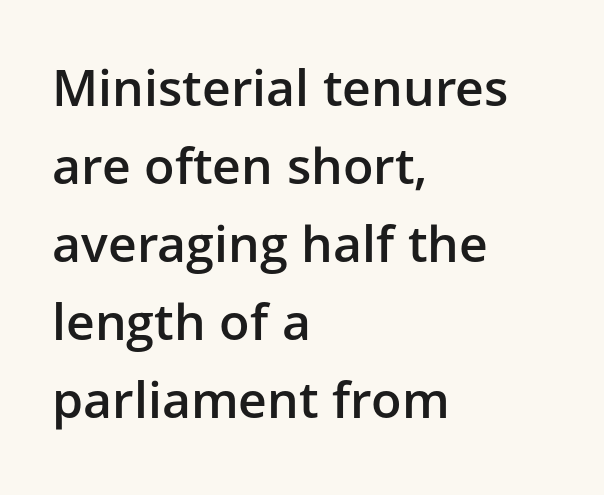
The leading is moderate, giving the passage an even texture. The rendering keeps characters at their native spacing. The rendering shows plain stroke endings on the letterforms — a sans-serif design. Bare-footed words on every line.
